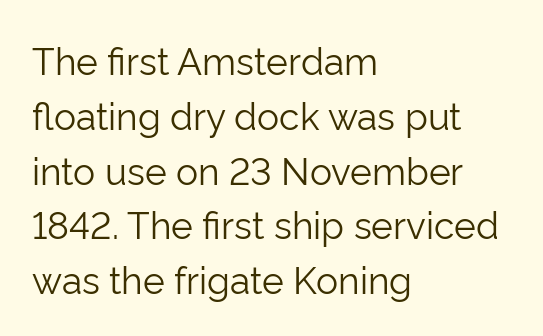
{"serif": "no", "italic": "no", "bold": "no", "weight": "light", "width": "normal", "stroke_contrast": "low", "x_height": "medium", "monospaced": "no", "underline": "no", "align": "left", "line_spacing": "normal", "line_spacing_ratio": 1.48, "letter_spacing": "normal", "letter_spacing_em": 0.0, "glyph_px": 37}
